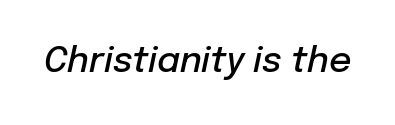
Tracking here is standard; glyphs follow each other at the usual distance. Summary of weight: moderately heavy, a semibold. Check under the words: just untouched page. Would a proofreader flag this as italicized? Yes. The passage shown is typed in a proportional face where columns would drift.
